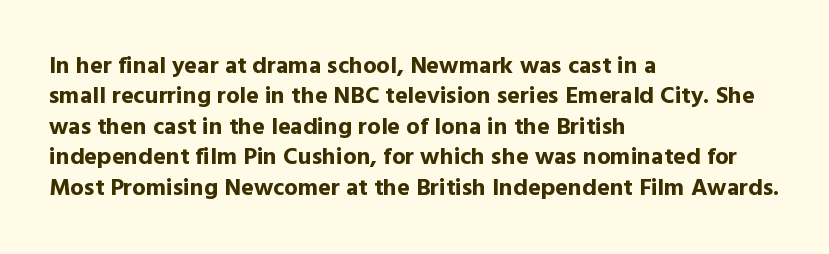
The glyphs are unaccompanied by any horizontal stroke below them. The leading is moderate, giving the passage an even texture. Left-aligned paragraph, ragged on the right. A full-strength bold gives these letters their thick strokes. This sample uses an upright cut, with every glyph sitting square on the baseline.
